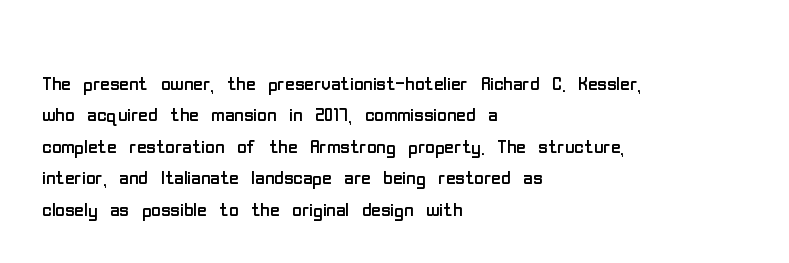
{"italic": "no", "bold": "no", "underline": "no", "align": "left", "line_spacing_ratio": 1.21, "letter_spacing": "normal", "letter_spacing_em": 0.0, "glyph_px": 26}
